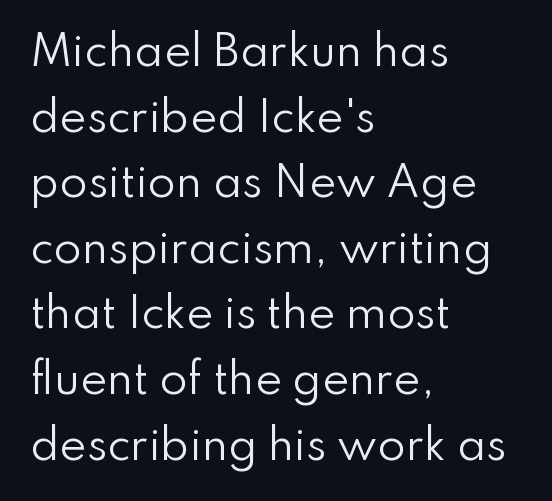
Posture: vertical. This is sans-serif lettering, the kind often seen on screens and signage. The strip under each line holds only bare page. All the whitespace from short lines collects on the right. Spacing verdict: proportional, widths tailored to each character.
